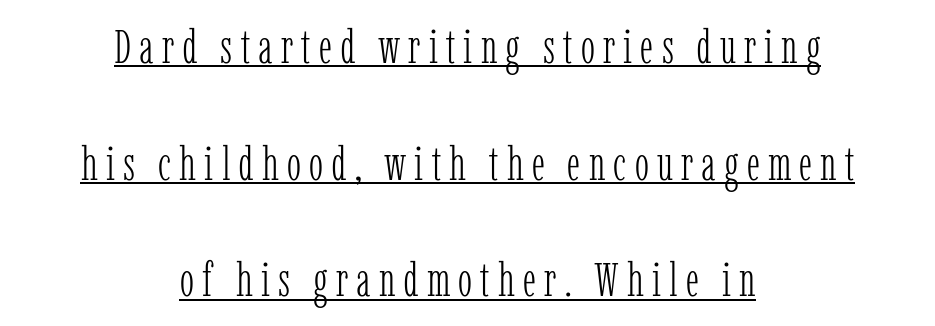
The rendering uses natural spacing where letterforms have individual widths. Does the type have serifs? Yes, each stem ends in a small foot. These characters rest on top of a visible drawn line. The strokes are not fattened; the text isn't bold. Vertical spacing — loose. The lettering stays uniformly vertical, giving the passage a roman look.
